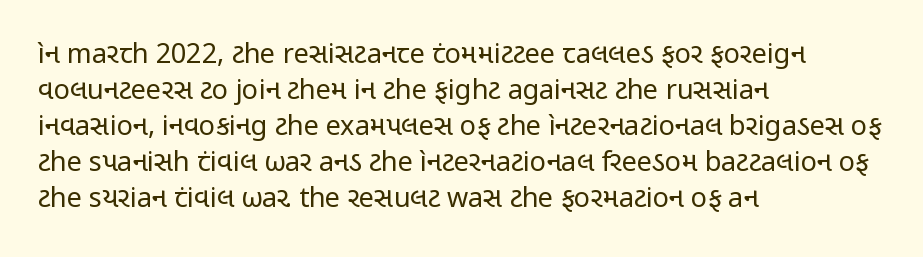
The image shows 27 px text type, upright; set left-aligned, normal line spacing (1.33x), normal letter spacing, not underlined.
